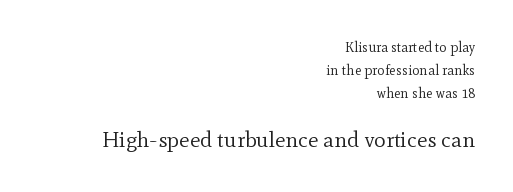
Q: Is the text bold? A: No.
Q: Is the text italic (slanted)? A: No, it is upright.
Q: Is the text underlined? A: No.
Q: How is the paragraph aligned? A: Right-aligned.
Q: Is the spacing between letters normal or unusually wide? A: Normal.
Q: Is the spacing between lines tight, normal or loose? A: Normal.
Q: Which block of text is set in a larger size, the first (top) or the second (bottom)? A: The second (bottom) one.
